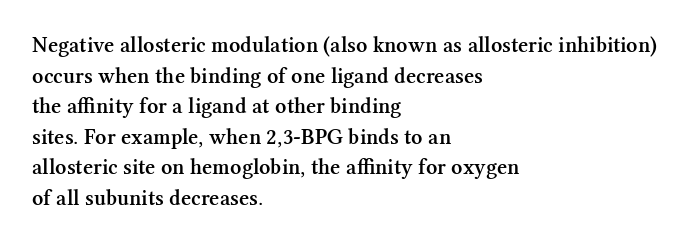
Q: Is the text bold? A: Semi-bold.
Q: Is the text italic (slanted)? A: No, it is upright.
Q: Is the text underlined? A: No.
Q: How is the paragraph aligned? A: Left-aligned.
Q: Is the spacing between letters normal or unusually wide? A: Normal.
Q: Is the spacing between lines tight, normal or loose? A: Normal.
